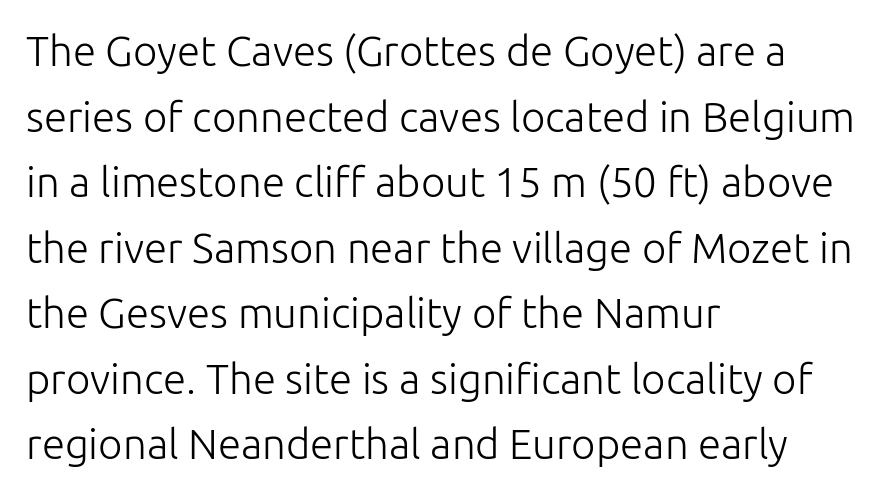
Short note: letters normally spaced. Is there any slant? The stems are plumb. Which margin do the lines hug? The left one — the right edge is uneven. The font is comparable to plain body text, perhaps lighter.
